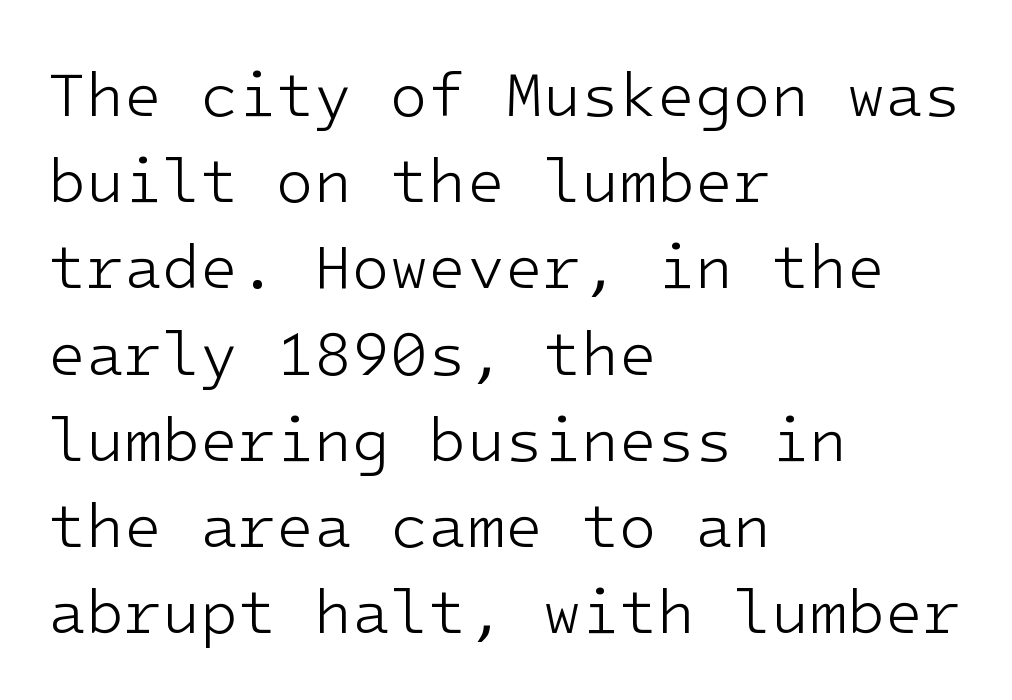
Q: Is the text bold? A: No.
Q: Is the text italic (slanted)? A: No, it is upright.
Q: Is the typeface a serif or a sans-serif typeface? A: Sans-serif.
Q: Is the text underlined? A: No.
Q: How is the paragraph aligned? A: Left-aligned.
Q: Is the spacing between letters normal or unusually wide? A: Normal.
Q: Is the spacing between lines tight, normal or loose? A: Normal.
Q: Width (condensed, normal, or wide)? A: Normal.
Q: Stroke contrast? A: Low.
Q: x-height? A: Medium.
